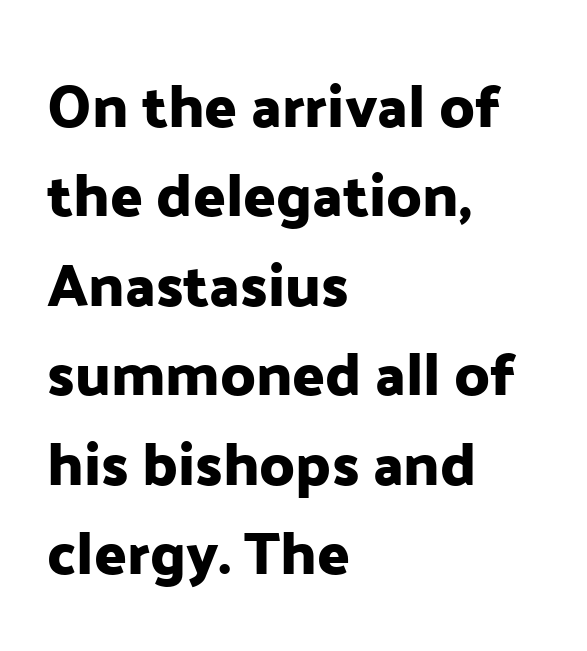
{"serif": "no", "italic": "no", "width": "normal", "stroke_contrast": "low", "x_height": "medium", "monospaced": "no", "underline": "no", "align": "left", "line_spacing": "normal", "line_spacing_ratio": 1.49, "letter_spacing": "normal", "letter_spacing_em": 0.0, "glyph_px": 60}
